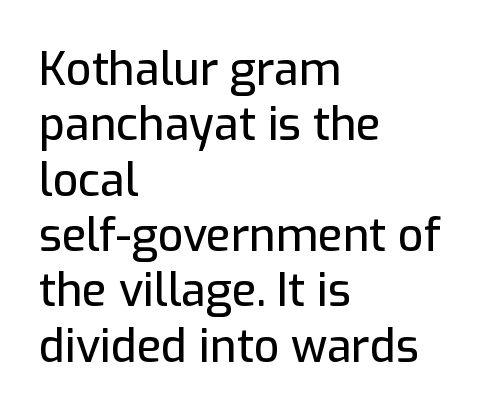
{"serif": "no", "italic": "no", "width": "normal", "stroke_contrast": "low", "x_height": "medium", "monospaced": "no", "underline": "no", "align": "left", "line_spacing_ratio": 1.23, "letter_spacing": "normal", "letter_spacing_em": 0.0, "glyph_px": 45}
